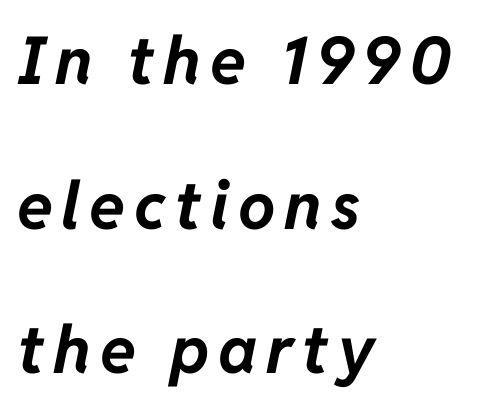
Q: Is the text bold? A: Yes.
Q: Is the text italic (slanted)? A: Yes, it leans right by about 11 degrees.
Q: Is the text underlined? A: No.
Q: How is the paragraph aligned? A: Left-aligned.
Q: Is the spacing between lines tight, normal or loose? A: Loose.
Q: Width (condensed, normal, or wide)? A: Normal.
Q: Stroke contrast? A: Low.
Q: x-height? A: Medium.
Q: Monospaced? A: No.
